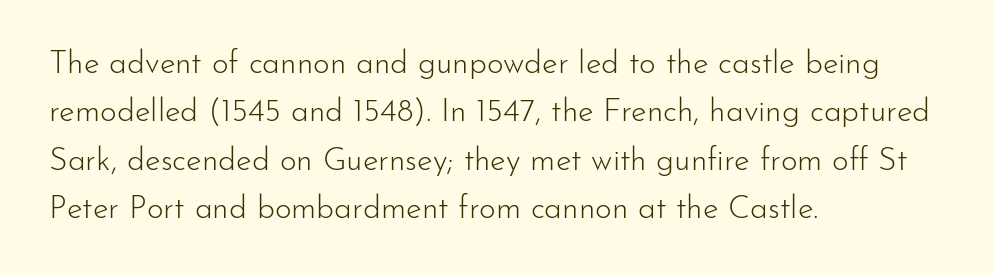
The image shows 32 px light sans-serif type, upright; set left-aligned, normal line spacing (1.51x), normal letter spacing, not underlined; low stroke contrast and a small x-height.
